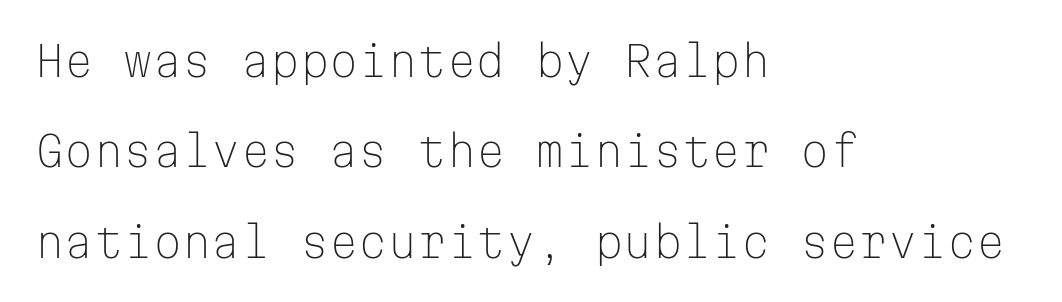
The rendering anchors every line to the left-hand side. Spacing verdict: monospaced, one width for all characters. The passage shown is not underscored anywhere. The typeface has the unassuming heft of standard copy or less. Students, observe: this is what heavily led, spacious text looks like.
